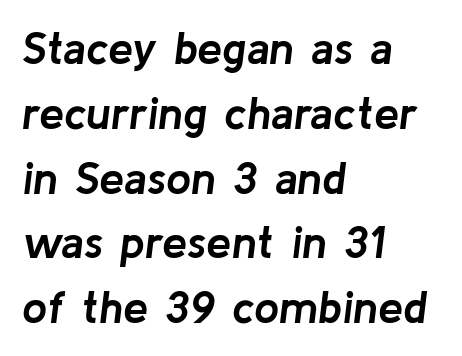
The image shows 45 px semibold type, italic (leaning right); set left-aligned, normal line spacing (1.44x), normal letter spacing, not underlined; low stroke contrast and a medium x-height.
